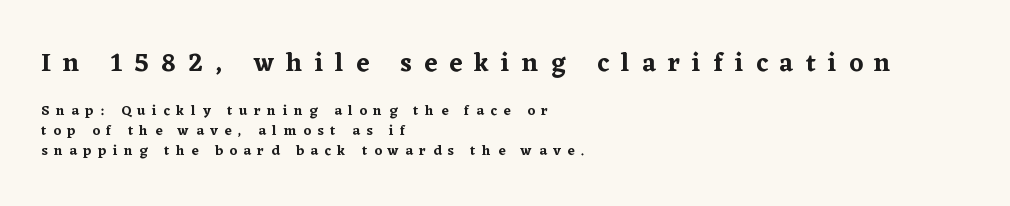
Q: Is the text italic (slanted)? A: No, it is upright.
Q: Is the text underlined? A: No.
Q: How is the paragraph aligned? A: Left-aligned.
Q: Is the spacing between letters normal or unusually wide? A: Unusually wide.
Q: Is the spacing between lines tight, normal or loose? A: Normal.
Q: Which block of text is set in a larger size, the first (top) or the second (bottom)? A: The first (top) one.
